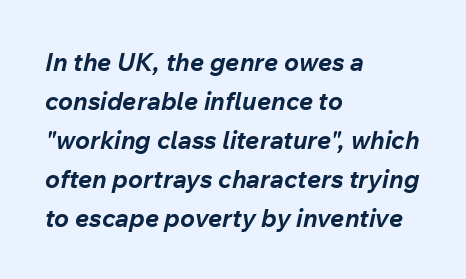
Q: Is the text bold? A: Yes.
Q: Is the text italic (slanted)? A: Yes, it leans right by about 12 degrees.
Q: Is the text underlined? A: No.
Q: How is the paragraph aligned? A: Left-aligned.
Q: Is the spacing between letters normal or unusually wide? A: Normal.
Q: Is the spacing between lines tight, normal or loose? A: Normal.
